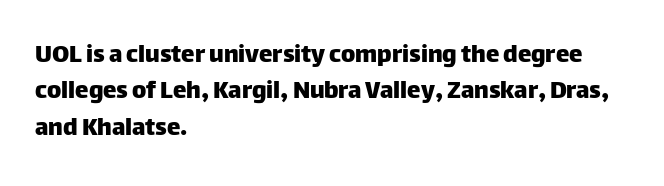
Q: Is the text italic (slanted)? A: No, it is upright.
Q: Is the text underlined? A: No.
Q: How is the paragraph aligned? A: Left-aligned.
Q: Is the spacing between letters normal or unusually wide? A: Normal.
Q: Is the spacing between lines tight, normal or loose? A: Normal.
